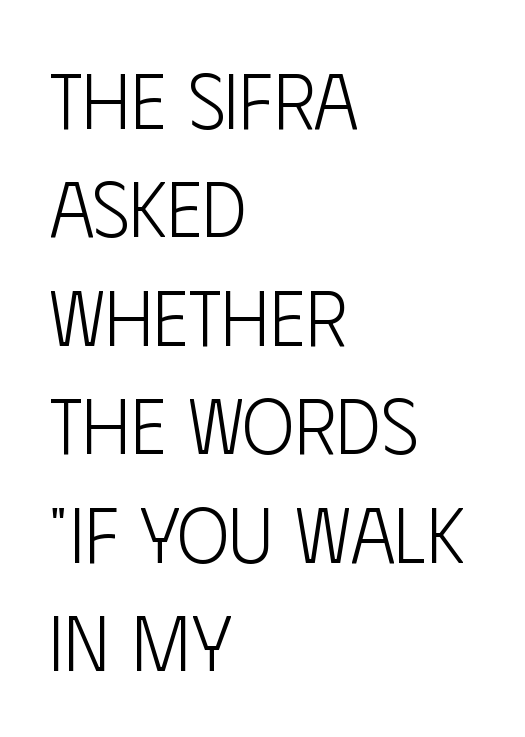
The type is set solid horizontally, with unmodified tracking. The gap between lines stays unmarked. Notice how the stems are strictly vertical — no italics here. Check where the strokes stop: nothing finishes them off — pure sans. Line beginnings align vertically; line endings do not. This sample keeps an unexceptional amount of space between lines.
